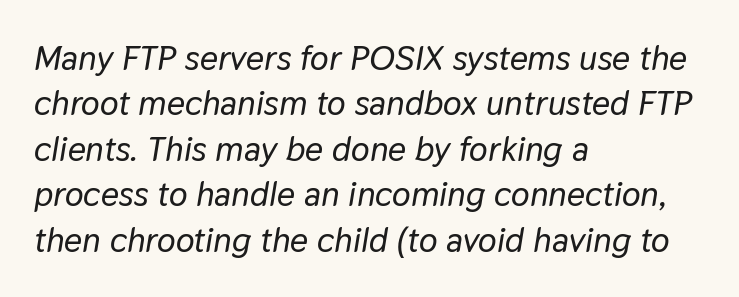
{"italic": "yes", "lean": "right", "slant_degrees": 9, "width": "normal", "stroke_contrast": "low", "x_height": "medium", "monospaced": "no", "underline": "no", "align": "left", "line_spacing": "normal", "line_spacing_ratio": 1.3, "letter_spacing": "normal", "letter_spacing_em": 0.0, "glyph_px": 35}
